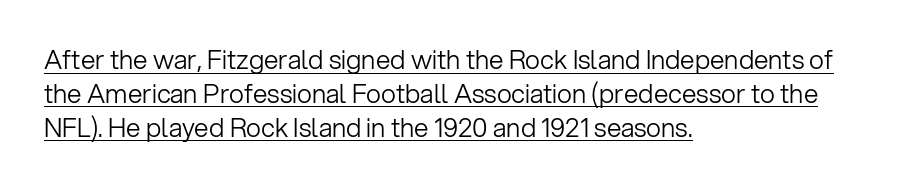
Q: Is the text bold? A: No.
Q: Is the text italic (slanted)? A: No, it is upright.
Q: Is the text underlined? A: Yes.
Q: How is the paragraph aligned? A: Left-aligned.
Q: Is the spacing between letters normal or unusually wide? A: Normal.
Q: Is the spacing between lines tight, normal or loose? A: Normal.
